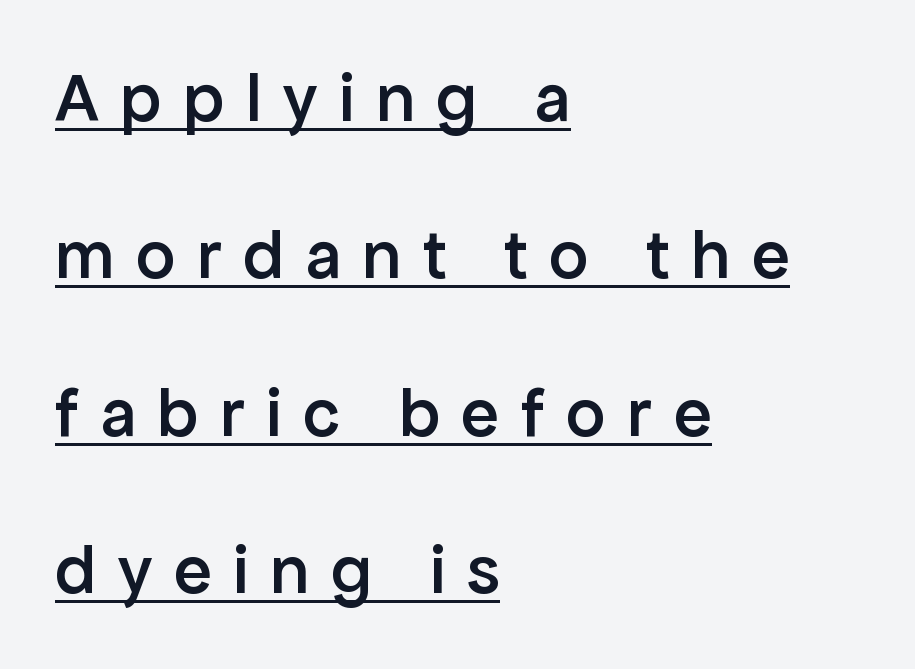
{"serif": "no", "italic": "no", "bold": "semi", "weight": "semibold", "width": "normal", "stroke_contrast": "low", "x_height": "medium", "monospaced": "no", "underline": "yes", "align": "left", "line_spacing": "loose", "line_spacing_ratio": 2.25, "letter_spacing": "wide", "letter_spacing_em": 0.31, "glyph_px": 70}
